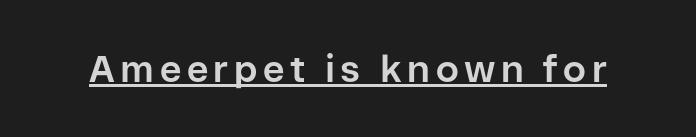
The image shows 37 px bold sans-serif type, upright; set underlined; low stroke contrast and a medium x-height.
